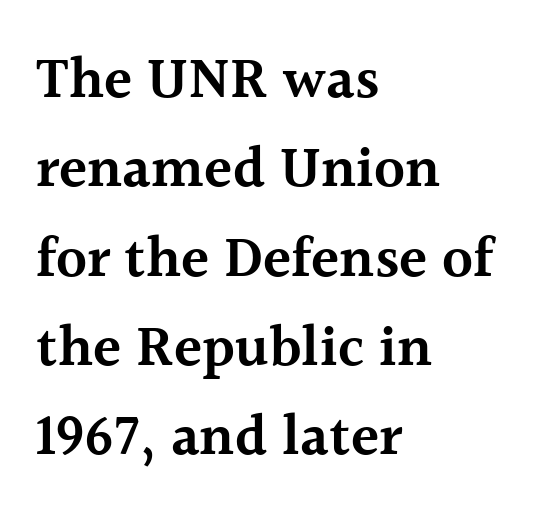
{"serif": "yes", "italic": "no", "bold": "semi", "weight": "semibold", "width": "normal", "x_height": "medium", "monospaced": "no", "underline": "no", "align": "left", "line_spacing": "normal", "line_spacing_ratio": 1.54, "letter_spacing": "normal", "letter_spacing_em": 0.0, "glyph_px": 58}
